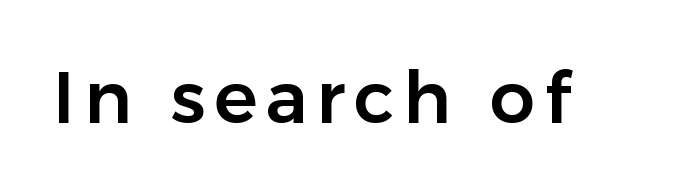
Q: Is the text italic (slanted)? A: No, it is upright.
Q: Is the typeface a serif or a sans-serif typeface? A: Sans-serif.
Q: Is the text underlined? A: No.
Q: Width (condensed, normal, or wide)? A: Normal.
Q: Stroke contrast? A: Low.
Q: x-height? A: Medium.
Q: Monospaced? A: No.
